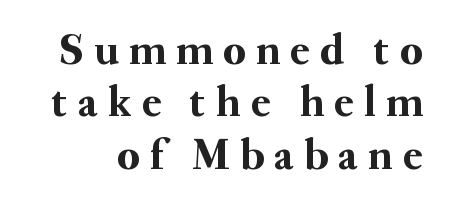
The image shows 44 px serif type, upright; set line spacing 1.19x, unusually wide letter spacing (+0.24 em), not underlined; medium stroke contrast and a small x-height.
